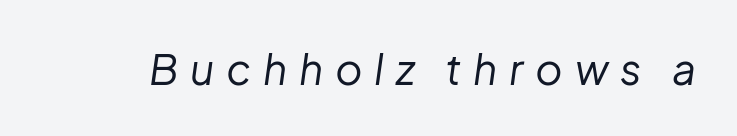
What stands out about the letter spacing? Its width — letters are far apart. Has an underline been added? It has not. It's the slanting kind of type. You could not count columns in this text — the font is proportionally spaced.
